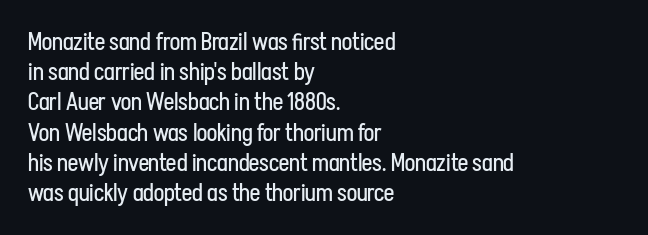
The weight would be labelled regular, book, light, or lighter still. Every stem runs plumb, perpendicular to the baseline. Descender tails drop into unmarked territory. One glance says typical: line gaps are just what's usual.
